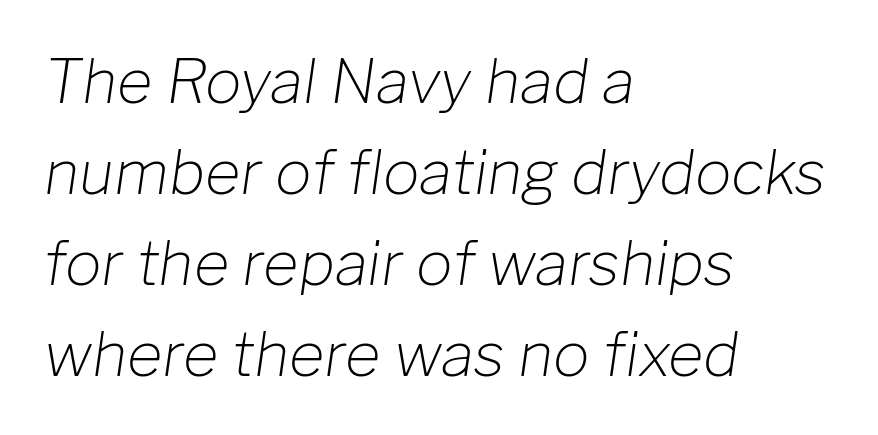
Q: Is the text bold? A: No.
Q: Is the text italic (slanted)? A: Yes, it leans right by about 8 degrees.
Q: Is the text underlined? A: No.
Q: How is the paragraph aligned? A: Left-aligned.
Q: Is the spacing between letters normal or unusually wide? A: Normal.
Q: Is the spacing between lines tight, normal or loose? A: Normal.
Q: Width (condensed, normal, or wide)? A: Normal.
Q: Stroke contrast? A: Low.
Q: x-height? A: Medium.
Q: Monospaced? A: No.
